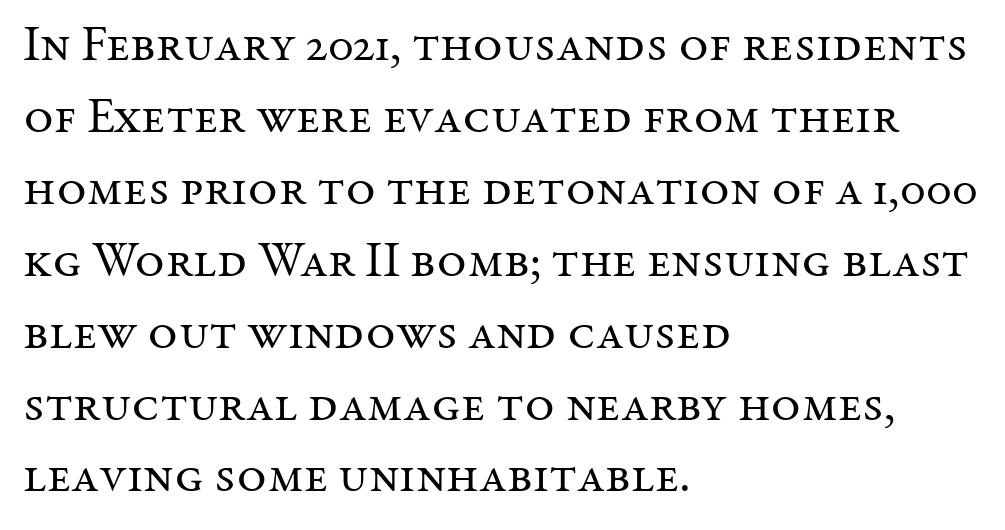
The rows are spaced the way most documents space them. Proportional: the letters do not fall into vertical columns. The lines are quadded left. Quick note: underline off. Is the stroke heavy? The answer is a plain regular-or-lighter.
